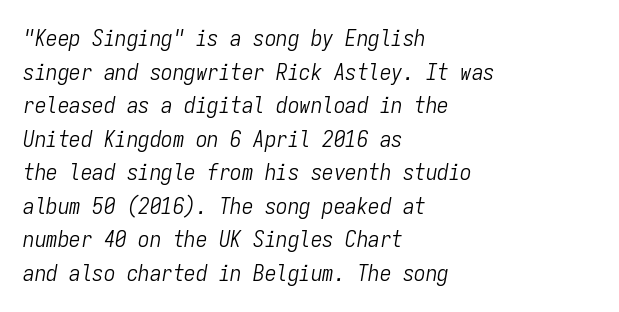
The image shows 23 px text type, italic (leaning right); set left-aligned, normal line spacing (1.46x), normal letter spacing, not underlined.
